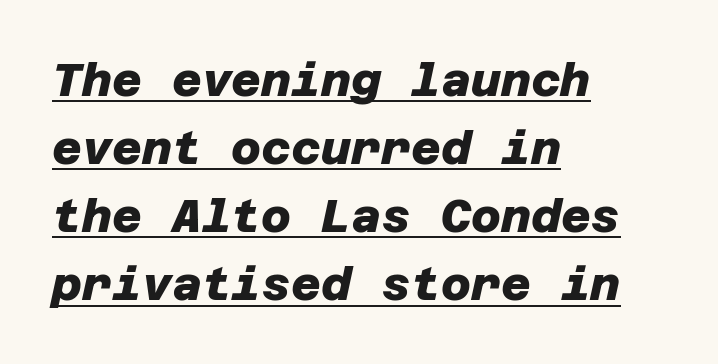
Q: Is the text bold? A: Yes.
Q: Is the typeface a serif or a sans-serif typeface? A: Sans-serif.
Q: Is the text underlined? A: Yes.
Q: How is the paragraph aligned? A: Left-aligned.
Q: Is the spacing between letters normal or unusually wide? A: Normal.
Q: Is the spacing between lines tight, normal or loose? A: Normal.
Q: Width (condensed, normal, or wide)? A: Normal.
Q: Stroke contrast? A: Low.
Q: x-height? A: Large.
